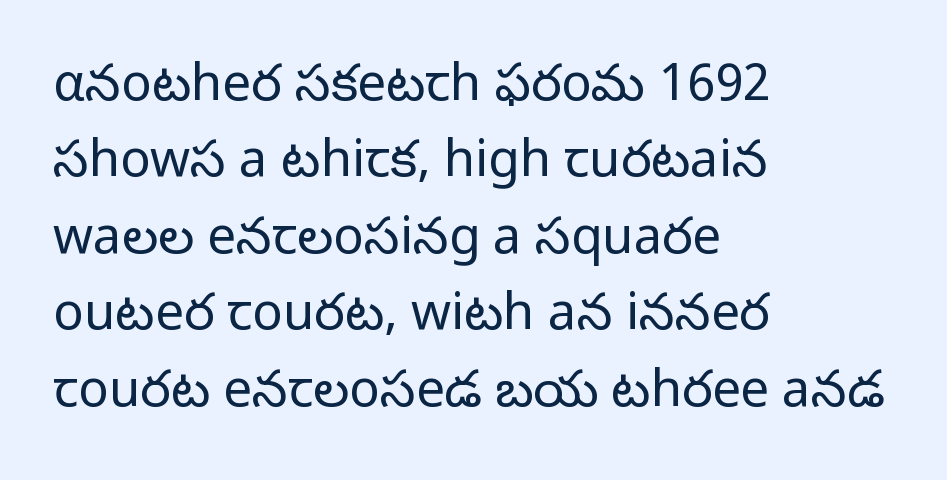
Q: Is the text bold? A: No.
Q: Is the text italic (slanted)? A: No, it is upright.
Q: Is the typeface a serif or a sans-serif typeface? A: Sans-serif.
Q: Is the text underlined? A: No.
Q: How is the paragraph aligned? A: Left-aligned.
Q: Is the spacing between letters normal or unusually wide? A: Normal.
Q: Is the spacing between lines tight, normal or loose? A: Normal.
Q: Width (condensed, normal, or wide)? A: Normal.
Q: Stroke contrast? A: Low.
Q: x-height? A: Medium.
Q: Monospaced? A: No.
